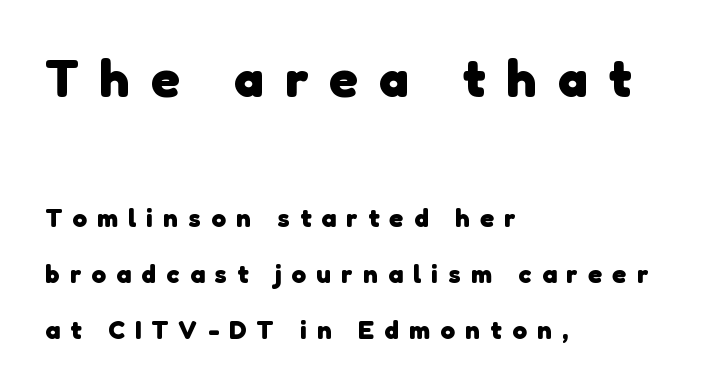
The image shows 53 px heavy sans-serif type; set left-aligned, loose line spacing (2.15x), unusually wide letter spacing (+0.4 em), not underlined; the first (top) block is 2.04x larger; low stroke contrast and a medium x-height.
